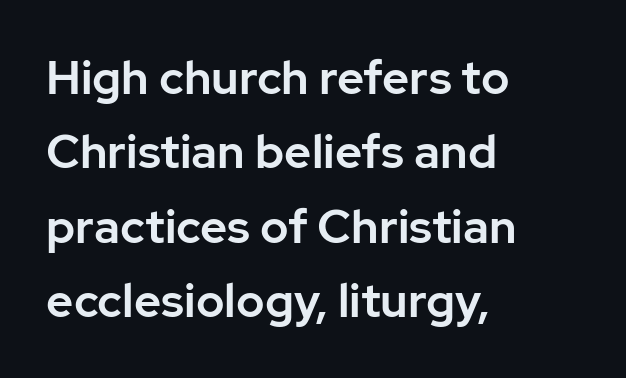
Q: Is the text italic (slanted)? A: No, it is upright.
Q: Is the typeface a serif or a sans-serif typeface? A: Sans-serif.
Q: Is the text underlined? A: No.
Q: How is the paragraph aligned? A: Left-aligned.
Q: Is the spacing between letters normal or unusually wide? A: Normal.
Q: Is the spacing between lines tight, normal or loose? A: Normal.
Q: Width (condensed, normal, or wide)? A: Normal.
Q: Stroke contrast? A: Low.
Q: x-height? A: Medium.
Q: Monospaced? A: No.
